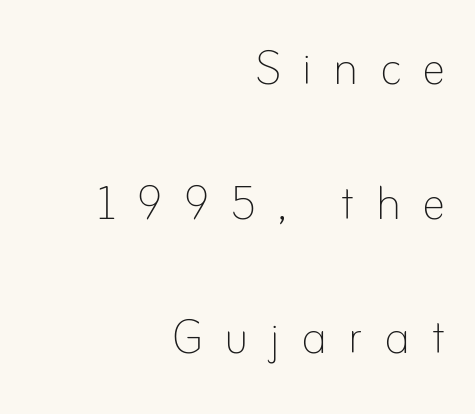
Q: Is the text bold? A: No.
Q: Is the text italic (slanted)? A: No, it is upright.
Q: Is the text underlined? A: No.
Q: How is the paragraph aligned? A: Right-aligned.
Q: Is the spacing between letters normal or unusually wide? A: Unusually wide.
Q: Is the spacing between lines tight, normal or loose? A: Loose.
Q: Width (condensed, normal, or wide)? A: Normal.
Q: Stroke contrast? A: Low.
Q: x-height? A: Small.
Q: Monospaced? A: No.
